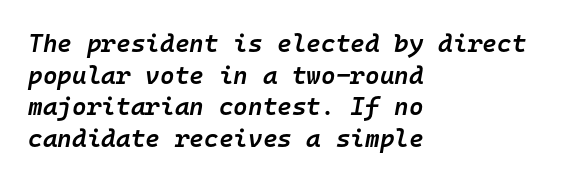
The image shows 25 px text type, italic (leaning right); set left-aligned, normal line spacing (1.27x), normal letter spacing, not underlined.
